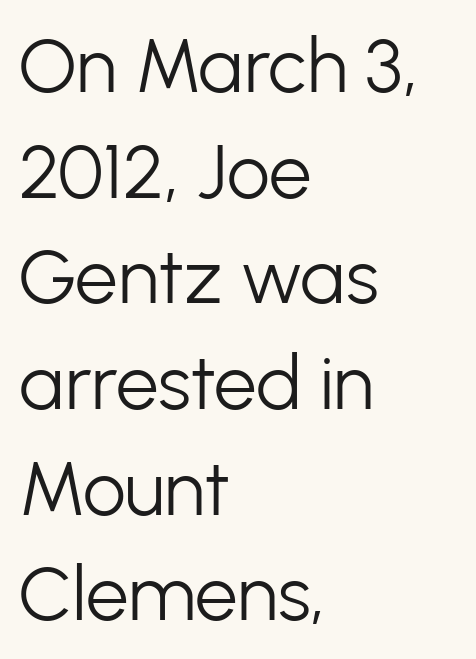
Check under the words: just untouched page. Note the varied advance widths — an 'i' is clearly narrower than an 'm'. Words appear dense and cohesive because spacing is normal. The characters display no serif detailing; their extremities are plain. This is the regular roman posture of the typeface. The passage is arranged the way most books set body copy — flush left.
